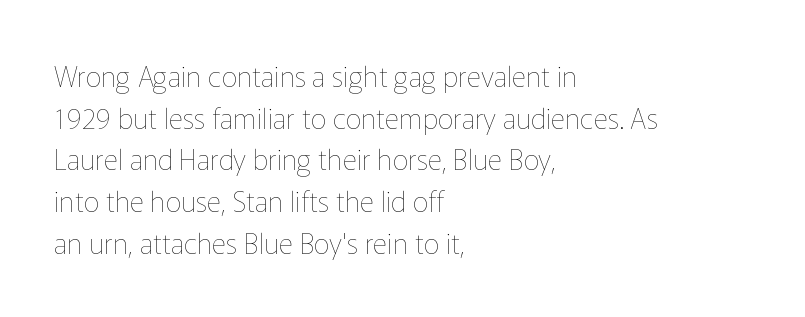
Leftover space on each line is placed entirely after the last word. Inter-character spacing is left at the font's built-in metrics. The designer left line spacing at the default. The font's upright variant was chosen for this text. The strip under each line holds only bare page.
